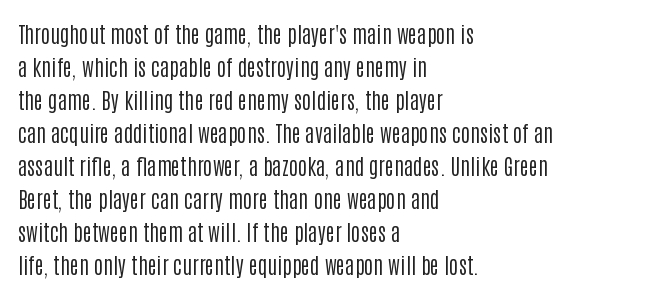
Q: Is the text bold? A: No.
Q: Is the text italic (slanted)? A: No, it is upright.
Q: Is the text underlined? A: No.
Q: How is the paragraph aligned? A: Left-aligned.
Q: Is the spacing between letters normal or unusually wide? A: Normal.
Q: Is the spacing between lines tight, normal or loose? A: Normal.
